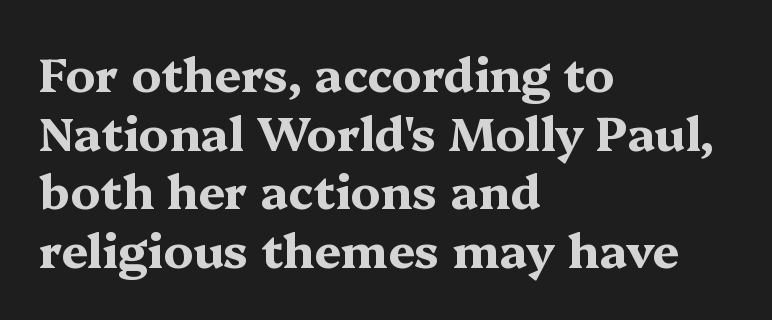
{"serif": "yes", "italic": "no", "bold": "yes", "weight": "bold", "width": "wide", "stroke_contrast": "medium", "x_height": "medium", "monospaced": "no", "underline": "no", "align": "left", "line_spacing": "normal", "line_spacing_ratio": 1.25, "letter_spacing": "normal", "letter_spacing_em": 0.0, "glyph_px": 47}
